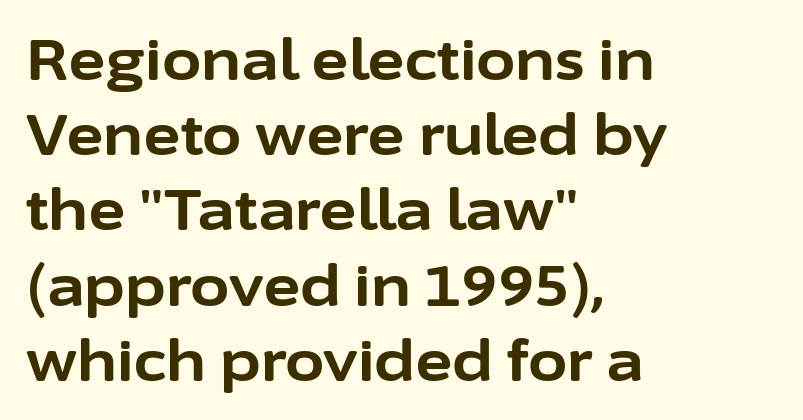
Q: Is the text bold? A: Yes.
Q: Is the text italic (slanted)? A: No, it is upright.
Q: Is the typeface a serif or a sans-serif typeface? A: Sans-serif.
Q: Is the text underlined? A: No.
Q: How is the paragraph aligned? A: Left-aligned.
Q: Is the spacing between letters normal or unusually wide? A: Normal.
Q: Is the spacing between lines tight, normal or loose? A: Normal.
Q: Width (condensed, normal, or wide)? A: Normal.
Q: Stroke contrast? A: Low.
Q: x-height? A: Medium.
Q: Monospaced? A: No.
